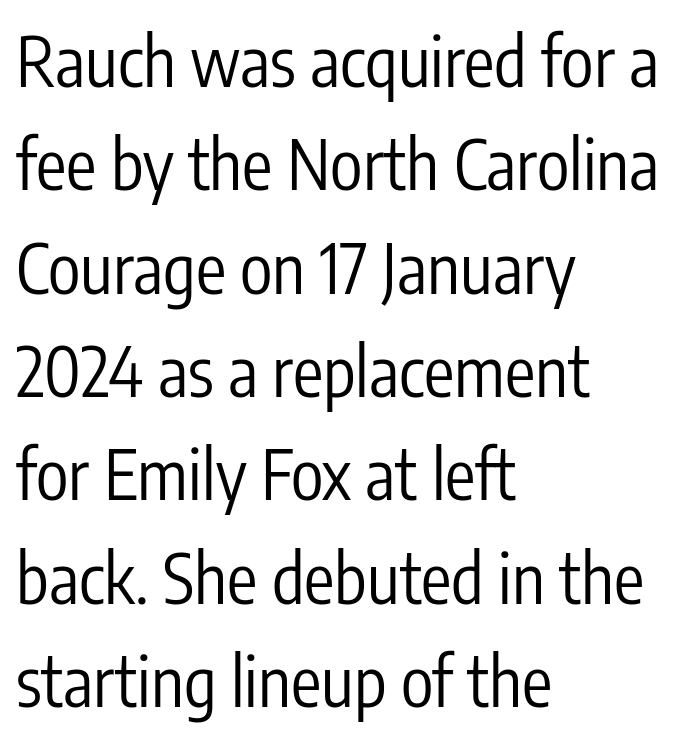
{"serif": "no", "italic": "no", "bold": "no", "weight": "regular", "width": "condensed", "stroke_contrast": "low", "x_height": "medium", "monospaced": "no", "underline": "no", "align": "left", "line_spacing": "normal", "line_spacing_ratio": 1.52, "letter_spacing": "normal", "letter_spacing_em": 0.0, "glyph_px": 68}
